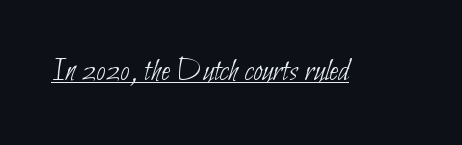
The image shows 33 px thin, condensed sans-serif type; set normal letter spacing, underlined; low stroke contrast and a small x-height.
